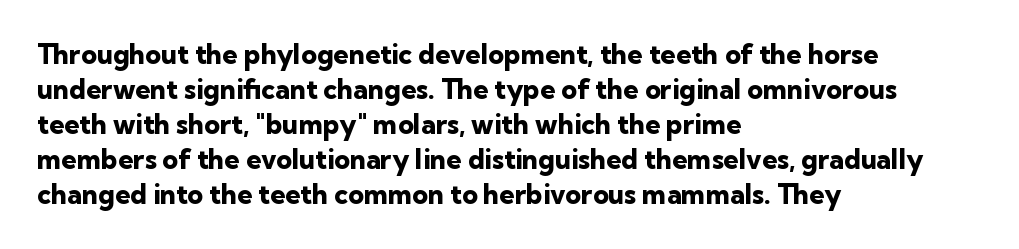
Q: Is the text bold? A: Yes.
Q: Is the text italic (slanted)? A: No, it is upright.
Q: Is the text underlined? A: No.
Q: How is the paragraph aligned? A: Left-aligned.
Q: Is the spacing between letters normal or unusually wide? A: Normal.
Q: Is the spacing between lines tight, normal or loose? A: Normal.
